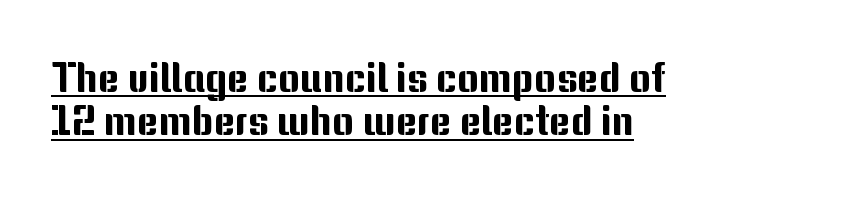
Q: Is the text italic (slanted)? A: No, it is upright.
Q: Is the typeface a serif or a sans-serif typeface? A: Sans-serif.
Q: Is the text underlined? A: Yes.
Q: How is the paragraph aligned? A: Left-aligned.
Q: Is the spacing between letters normal or unusually wide? A: Normal.
Q: Is the spacing between lines tight, normal or loose? A: Tight.
Q: Width (condensed, normal, or wide)? A: Normal.
Q: Stroke contrast? A: Medium.
Q: x-height? A: Medium.
Q: Monospaced? A: No.
